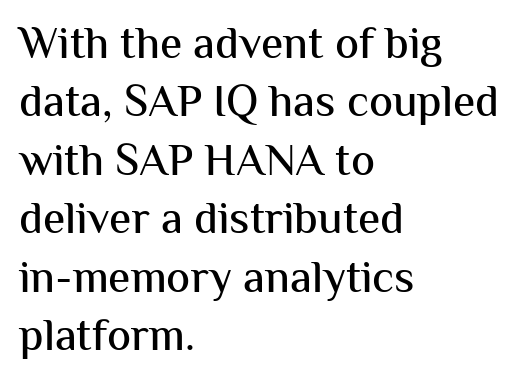
Q: Is the text italic (slanted)? A: No, it is upright.
Q: Is the typeface a serif or a sans-serif typeface? A: Sans-serif.
Q: Is the text underlined? A: No.
Q: How is the paragraph aligned? A: Left-aligned.
Q: Is the spacing between letters normal or unusually wide? A: Normal.
Q: Is the spacing between lines tight, normal or loose? A: Normal.
Q: Width (condensed, normal, or wide)? A: Normal.
Q: Stroke contrast? A: Medium.
Q: x-height? A: Medium.
Q: Monospaced? A: No.
